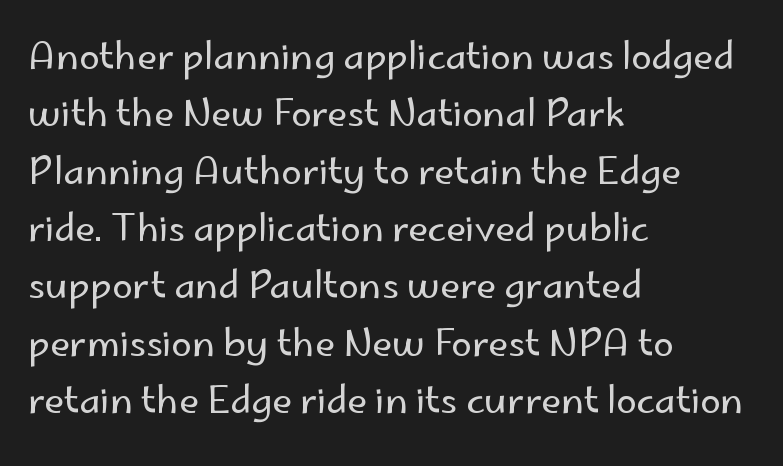
Observe the absence of serifs on each vertical stroke in this sample. Compared with a typical body face, this is equally light or lighter still. The text block is weighted toward the left margin, trailing off unevenly rightward. If you drew a line through each stem, it would be perfectly vertical. Check the space under the baseline: it is left empty.
